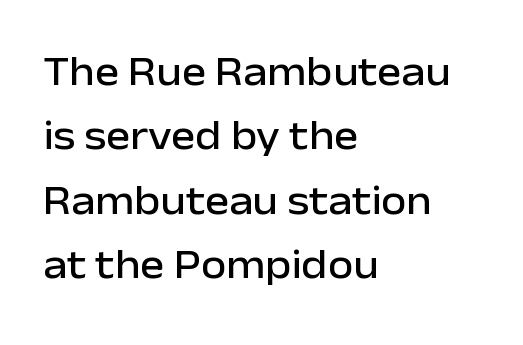
Q: Is the text italic (slanted)? A: No, it is upright.
Q: Is the typeface a serif or a sans-serif typeface? A: Sans-serif.
Q: Is the text underlined? A: No.
Q: How is the paragraph aligned? A: Left-aligned.
Q: Is the spacing between letters normal or unusually wide? A: Normal.
Q: Is the spacing between lines tight, normal or loose? A: Normal.
Q: Width (condensed, normal, or wide)? A: Normal.
Q: Stroke contrast? A: Low.
Q: x-height? A: Medium.
Q: Monospaced? A: No.
